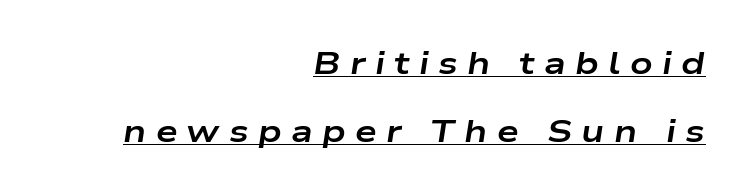
The image shows 31 px bold, wide type, italic (leaning right); set right-aligned, loose line spacing (2.18x), unusually wide letter spacing (+0.3 em), underlined; low stroke contrast and a medium x-height.
